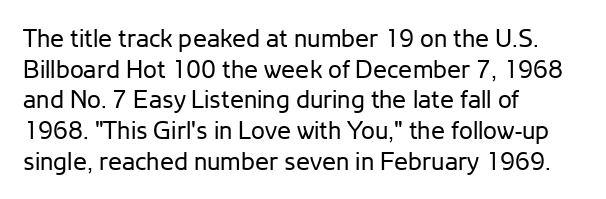
The image shows 25 px text type, upright; set left-aligned, line spacing 1.23x, normal letter spacing, not underlined.
